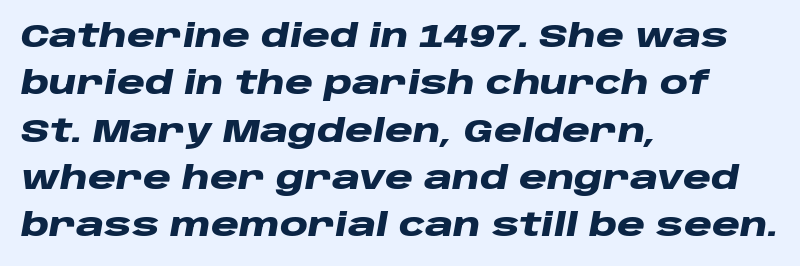
The rendering applies a slant to the glyphs. The horizontal fit of the characters is conventional and even. Baseline-to-baseline distance is the conventional proportion of letter height. Spacing verdict: proportional, widths tailored to each character. The setting favours the left margin, as ordinary paragraphs usually do.
